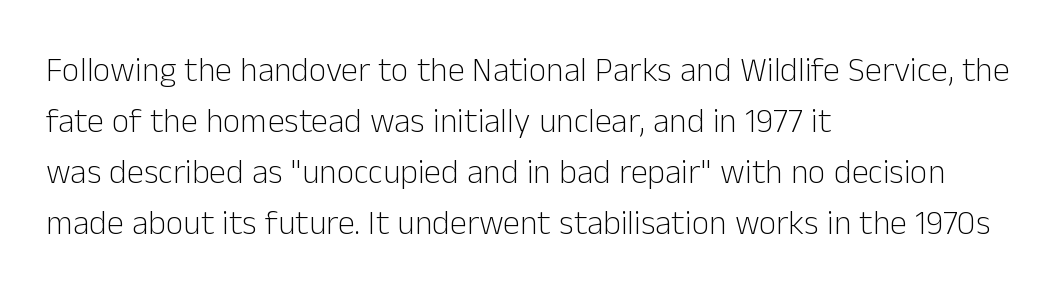
Nobody drew a line under any word here. Is this a fixed-width face? No — the glyphs have proportional, varying widths. Baseline-to-baseline distance is the conventional proportion of letter height. Compared with typical body copy, the letter spacing here is the same. The lettering stays uniformly vertical, giving the passage a roman look.
